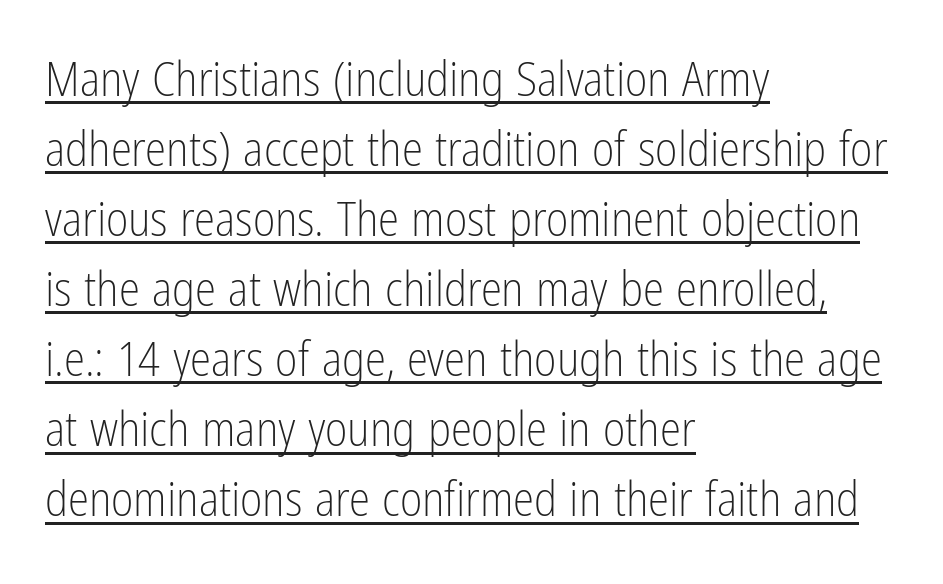
{"serif": "no", "italic": "no", "bold": "no", "weight": "light", "width": "condensed", "stroke_contrast": "low", "x_height": "medium", "monospaced": "no", "underline": "yes", "align": "left", "line_spacing": "normal", "line_spacing_ratio": 1.46, "letter_spacing": "normal", "letter_spacing_em": 0.0, "glyph_px": 48}
